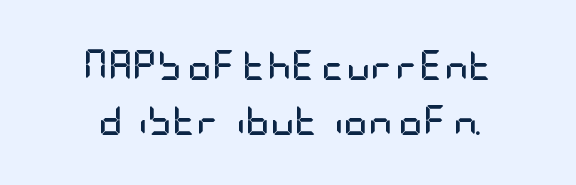
The typeface chosen for these lines omits serifs. The lettering stays uniformly vertical, giving the passage a roman look. Is the letter spacing exaggerated? No — it looks like the ordinary default. The font is running at its bold setting. Lines of text with bare space underneath.
